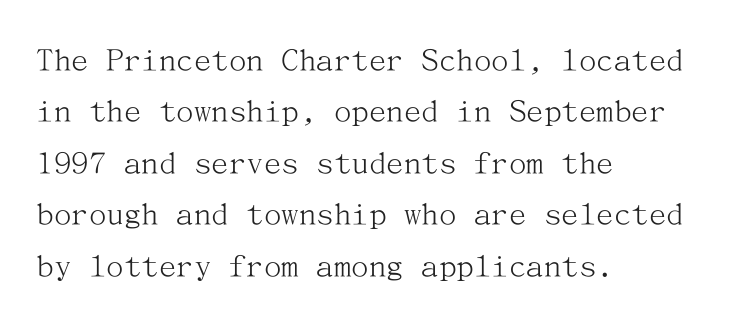
The image shows 35 px light serif type, upright; set left-aligned, normal line spacing (1.47x), normal letter spacing, not underlined; medium stroke contrast and a medium x-height.
